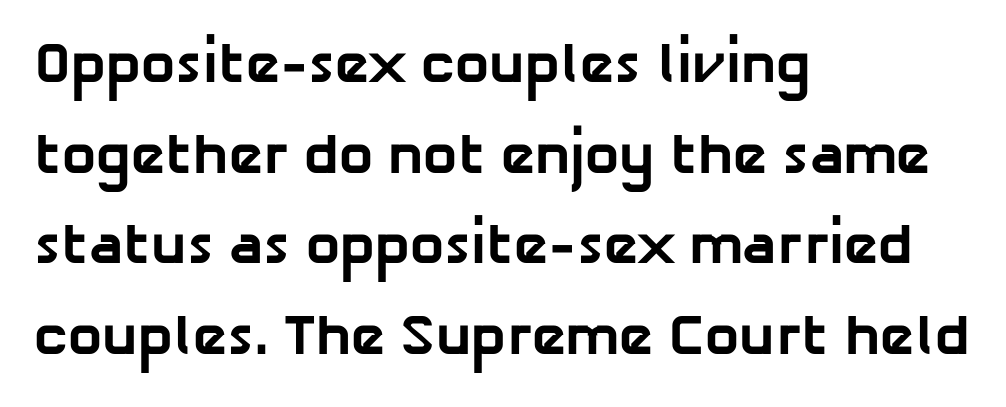
Q: Is the text bold? A: Yes.
Q: Is the typeface a serif or a sans-serif typeface? A: Sans-serif.
Q: Is the text underlined? A: No.
Q: How is the paragraph aligned? A: Left-aligned.
Q: Is the spacing between letters normal or unusually wide? A: Normal.
Q: Is the spacing between lines tight, normal or loose? A: Normal.
Q: Width (condensed, normal, or wide)? A: Normal.
Q: Stroke contrast? A: Low.
Q: x-height? A: Medium.
Q: Monospaced? A: No.
